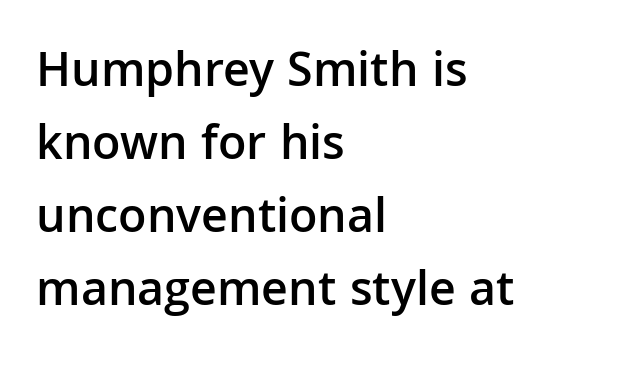
{"serif": "no", "italic": "no", "bold": "semi", "weight": "semibold", "width": "normal", "stroke_contrast": "low", "x_height": "medium", "monospaced": "no", "underline": "no", "align": "left", "line_spacing": "normal", "line_spacing_ratio": 1.46, "letter_spacing": "normal", "letter_spacing_em": 0.0, "glyph_px": 50}
